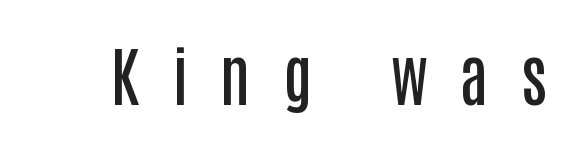
{"serif": "no", "italic": "no", "bold": "semi", "weight": "semibold", "width": "condensed", "stroke_contrast": "low", "x_height": "large", "monospaced": "no", "underline": "no", "letter_spacing": "wide", "letter_spacing_em": 0.5, "glyph_px": 64}
